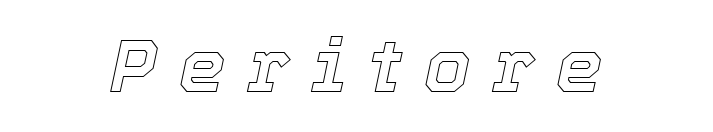
Style check: oblique. Spacing between characters has been opened up far beyond the box default. Caption: multi-line text, centered on the measure. Spacing verdict: proportional, widths tailored to each character. The glyphs are unaccompanied by any horizontal stroke below them.
